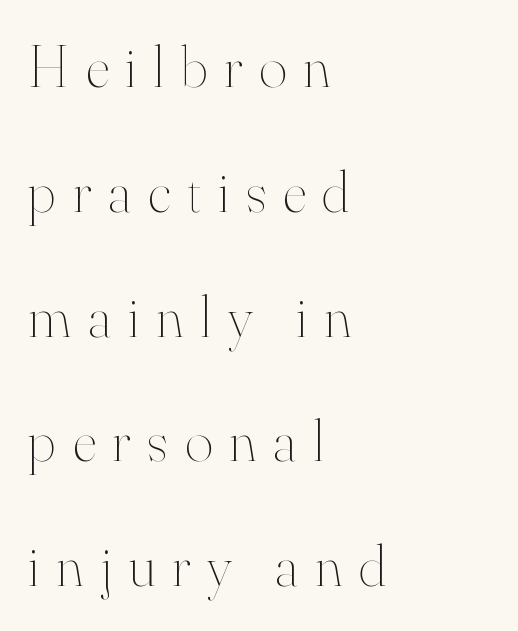
The space beneath each line is pristine and unruled. Each letter keeps its own natural width here, so spacing adapts to shape. The typeface has the unassuming heft of standard copy or less. Letter spacing: wide. Left-aligned paragraph, ragged on the right.
